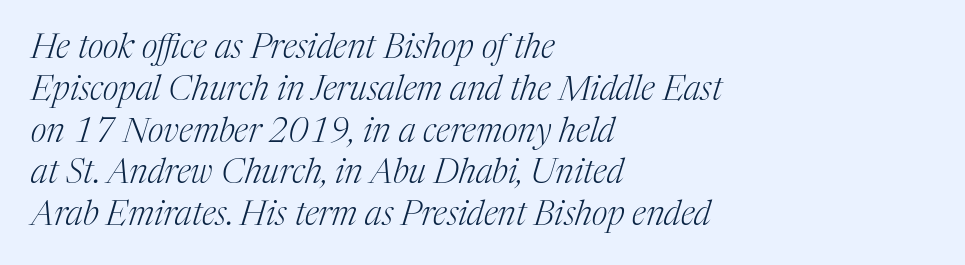
Does the lettering tilt? It does — this is italic. Counters stay open thanks to moderate or lighter strokes. Looks like regular typesetting: each glyph gets only the width it needs. The setting favours the left margin, as ordinary paragraphs usually do. Decoration check: the copy has no underline. Observe the serifs anchoring each vertical stroke in this sample.
